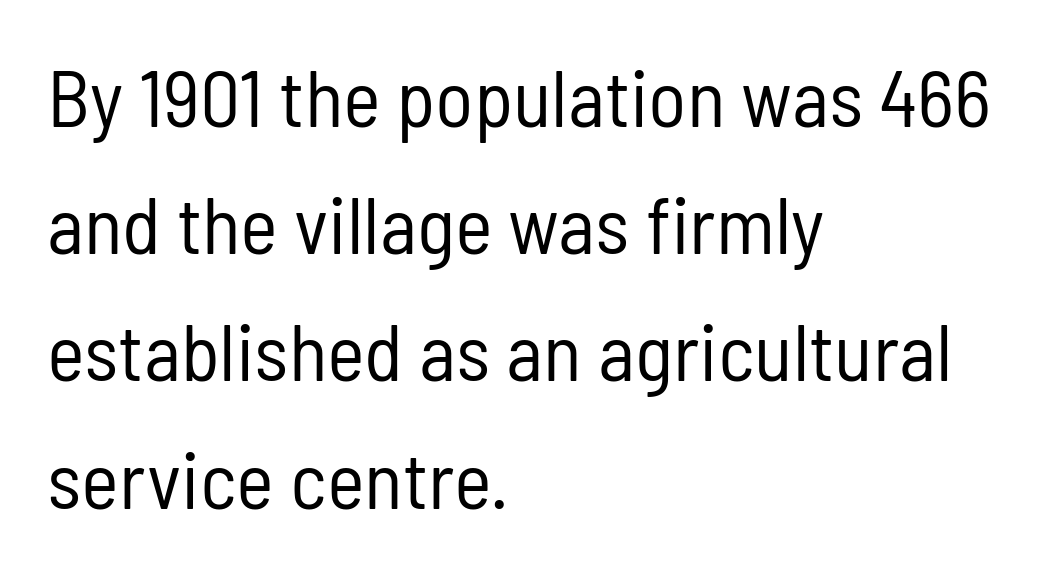
{"serif": "no", "italic": "no", "bold": "no", "weight": "regular", "width": "condensed", "stroke_contrast": "low", "x_height": "medium", "monospaced": "no", "underline": "no", "align": "left", "line_spacing": "normal", "line_spacing_ratio": 1.59, "letter_spacing": "normal", "letter_spacing_em": 0.0, "glyph_px": 80}
